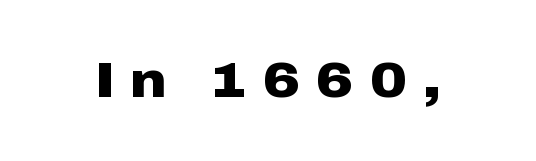
This rendering employs a face without finishing strokes, i.e., a sans-serif. These lines carry a lot of weight — the face is fully bold. Spacing verdict: proportional, widths tailored to each character. This is roman type, the default non-slanted kind.
